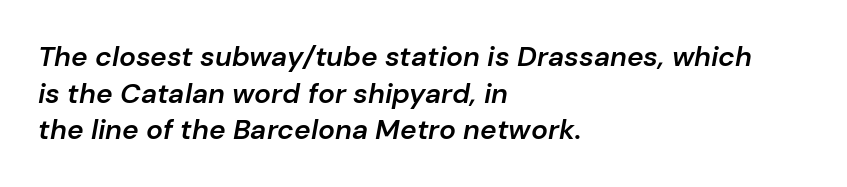
Does the copy run flush right? No — it runs flush left. The line texture is even and compact thanks to regular tracking. Rule under the text: the space is simply empty. The passage shown is typed in a proportional face where columns would drift.
